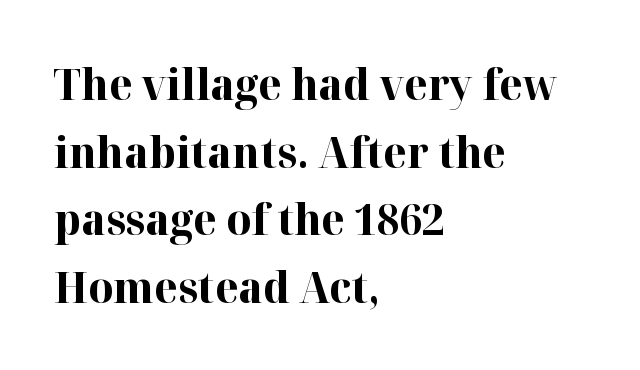
{"serif": "yes", "italic": "no", "bold": "yes", "weight": "bold", "width": "normal", "stroke_contrast": "high", "x_height": "medium", "monospaced": "no", "underline": "no", "align": "left", "line_spacing": "normal", "line_spacing_ratio": 1.57, "letter_spacing": "normal", "letter_spacing_em": 0.0, "glyph_px": 43}
